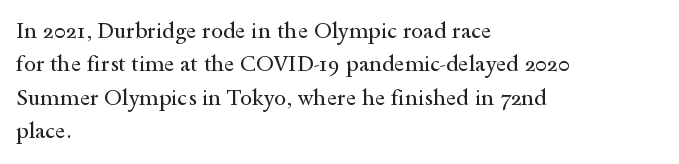
The image shows 22 px text type, upright; set left-aligned, normal line spacing (1.52x), normal letter spacing, not underlined.
